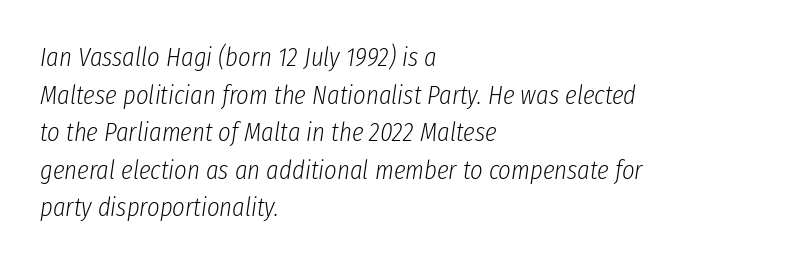
The image shows 27 px text type, italic (leaning right); set left-aligned, normal line spacing (1.39x), normal letter spacing, not underlined.
